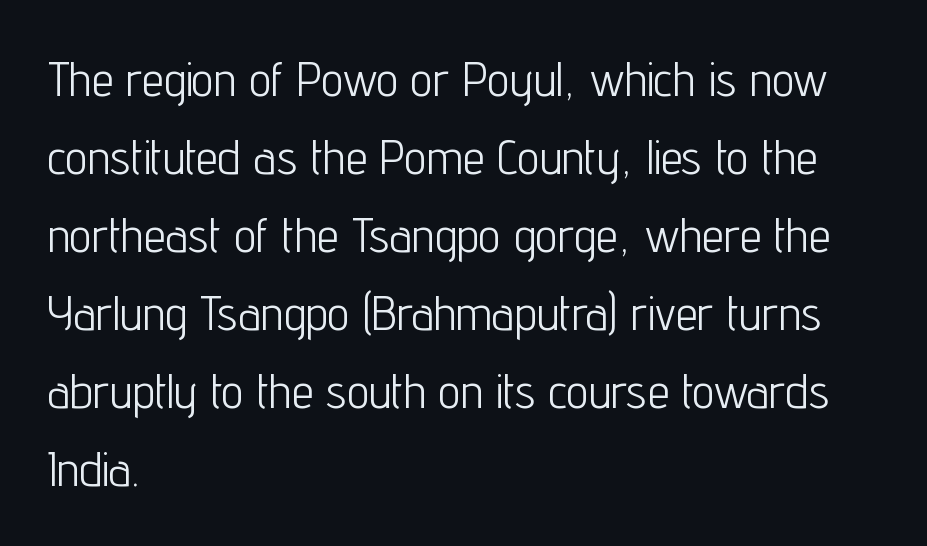
{"serif": "no", "italic": "no", "bold": "no", "weight": "light", "width": "condensed", "stroke_contrast": "low", "x_height": "medium", "monospaced": "no", "underline": "no", "align": "left", "line_spacing": "normal", "line_spacing_ratio": 1.59, "letter_spacing": "normal", "letter_spacing_em": 0.0, "glyph_px": 49}
